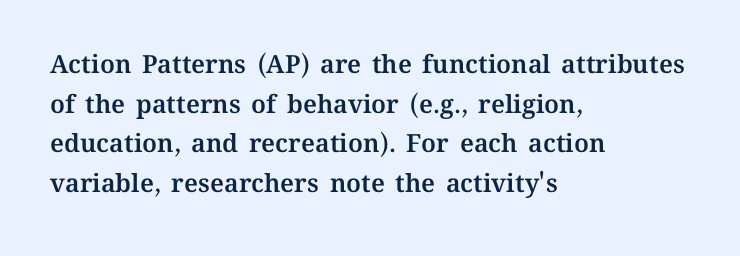
Words appear dense and cohesive because spacing is normal. Italic? Not at all — the glyphs are vertical. Horizontally, the lines are justified to the leading edge only. Leading matches the norm, producing a regular column. Each row of text sits above clean, open space.
